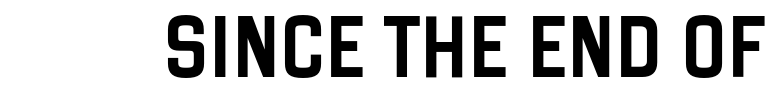
{"serif": "no", "italic": "no", "width": "condensed", "stroke_contrast": "low", "x_height": "large", "monospaced": "no", "underline": "no", "letter_spacing": "normal", "letter_spacing_em": 0.0, "glyph_px": 61}
